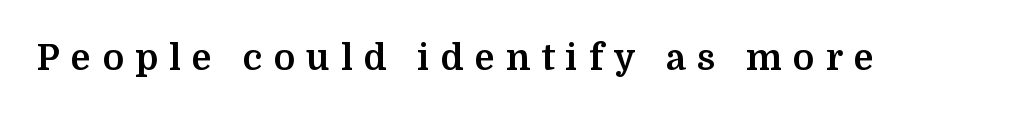
Varying glyph widths throughout — classic text-font behaviour. The letters stand straight up with perfectly vertical stems. As a designer I'd log this as weight 700, bold. The tracking reads as deliberately expanded to a designer's eye. In terms of letterform style, serifs are clearly present. Descenders hang freely into open space.
